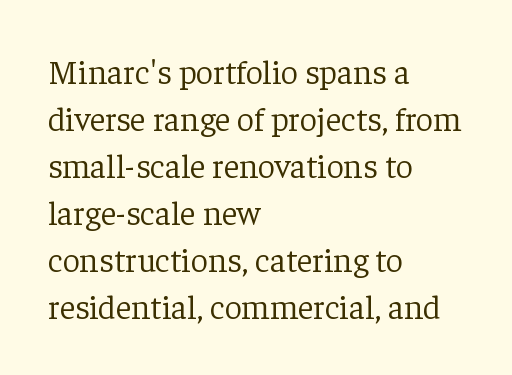
Q: Is the text bold? A: No.
Q: Is the text italic (slanted)? A: No, it is upright.
Q: Is the typeface a serif or a sans-serif typeface? A: Serif.
Q: Is the text underlined? A: No.
Q: How is the paragraph aligned? A: Left-aligned.
Q: Is the spacing between letters normal or unusually wide? A: Normal.
Q: Is the spacing between lines tight, normal or loose? A: Normal.
Q: Width (condensed, normal, or wide)? A: Normal.
Q: Stroke contrast? A: Low.
Q: x-height? A: Medium.
Q: Monospaced? A: No.
